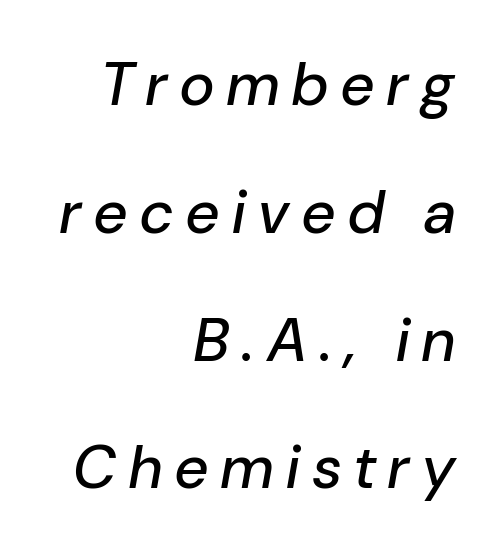
The lines are quadded right. Beneath every word, the page is bare. The face used here is proportionally spaced, like ordinary book or web type. This block would shrink considerably if given ordinary leading; it's expanded now. Rendered with sloped, italic letterforms.
